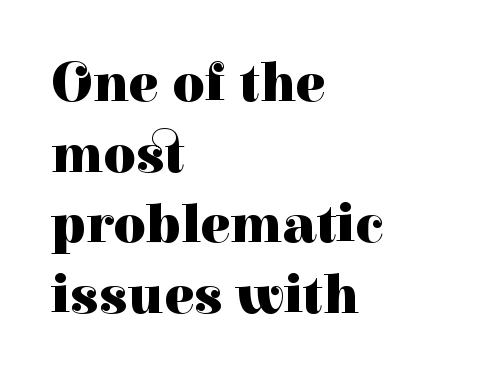
{"serif": "yes", "italic": "no", "bold": "yes", "weight": "heavy", "width": "normal", "stroke_contrast": "high", "x_height": "medium", "monospaced": "no", "underline": "no", "align": "left", "line_spacing": "normal", "line_spacing_ratio": 1.26, "letter_spacing": "normal", "letter_spacing_em": 0.0, "glyph_px": 56}
